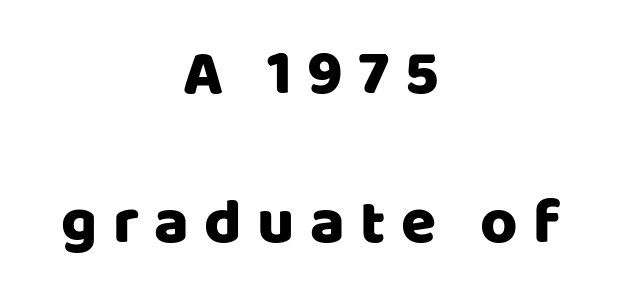
{"serif": "no", "italic": "no", "width": "normal", "stroke_contrast": "low", "x_height": "large", "monospaced": "no", "underline": "no", "align": "center", "line_spacing": "loose", "line_spacing_ratio": 2.33, "letter_spacing": "wide", "letter_spacing_em": 0.24, "glyph_px": 64}
